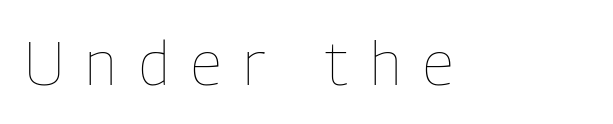
The image shows 61 px thin, condensed type, upright; set unusually wide letter spacing (+0.36 em), not underlined; low stroke contrast and a medium x-height.
